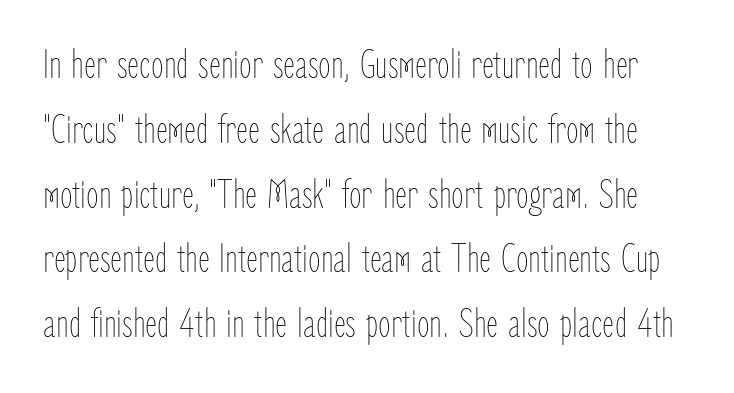
{"italic": "no", "bold": "no", "weight": "thin", "width": "condensed", "stroke_contrast": "low", "x_height": "medium", "monospaced": "no", "underline": "no", "line_spacing": "normal", "line_spacing_ratio": 1.58, "letter_spacing": "normal", "letter_spacing_em": 0.0, "glyph_px": 41}
